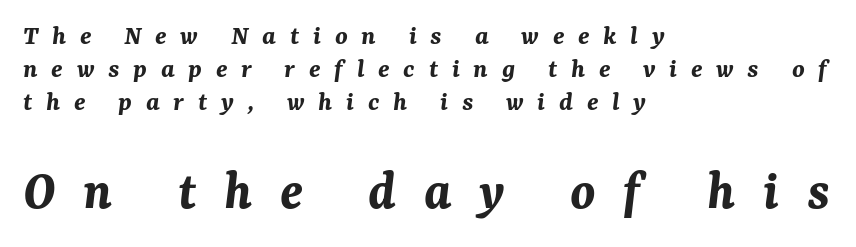
The image shows 56 px bold type, italic (leaning right); set left-aligned, line spacing 1.18x, unusually wide letter spacing (+0.49 em), not underlined; the second (bottom) block is 2.0x larger; medium stroke contrast and a medium x-height.
